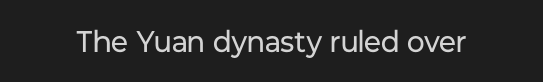
Q: Is the text bold? A: No.
Q: Is the text italic (slanted)? A: No, it is upright.
Q: Is the typeface a serif or a sans-serif typeface? A: Sans-serif.
Q: Is the text underlined? A: No.
Q: Is the spacing between letters normal or unusually wide? A: Normal.
Q: Width (condensed, normal, or wide)? A: Normal.
Q: Stroke contrast? A: Low.
Q: x-height? A: Medium.
Q: Monospaced? A: No.
